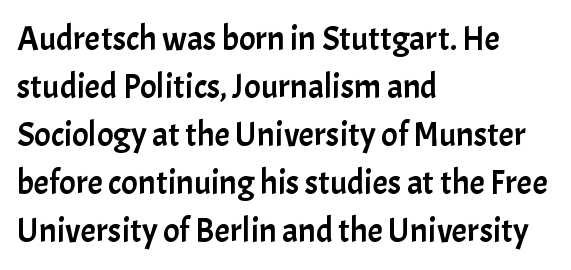
Q: Is the text italic (slanted)? A: No, it is upright.
Q: Is the typeface a serif or a sans-serif typeface? A: Sans-serif.
Q: Is the text underlined? A: No.
Q: How is the paragraph aligned? A: Left-aligned.
Q: Is the spacing between letters normal or unusually wide? A: Normal.
Q: Is the spacing between lines tight, normal or loose? A: Normal.
Q: Width (condensed, normal, or wide)? A: Normal.
Q: Stroke contrast? A: Low.
Q: x-height? A: Medium.
Q: Monospaced? A: No.
